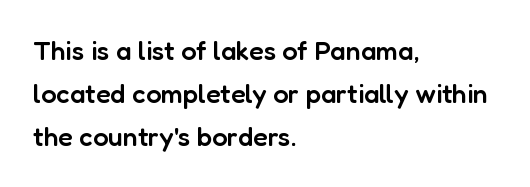
The image shows 27 px text type, upright; set left-aligned, normal line spacing (1.6x), normal letter spacing, not underlined.
